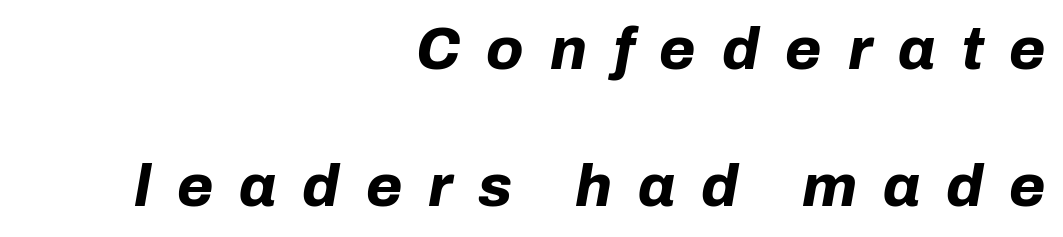
{"italic": "yes", "lean": "right", "slant_degrees": 10, "bold": "yes", "weight": "bold", "width": "normal", "stroke_contrast": "low", "x_height": "medium", "monospaced": "no", "underline": "no", "align": "right", "line_spacing": "loose", "line_spacing_ratio": 2.33, "letter_spacing": "wide", "letter_spacing_em": 0.44, "glyph_px": 59}
